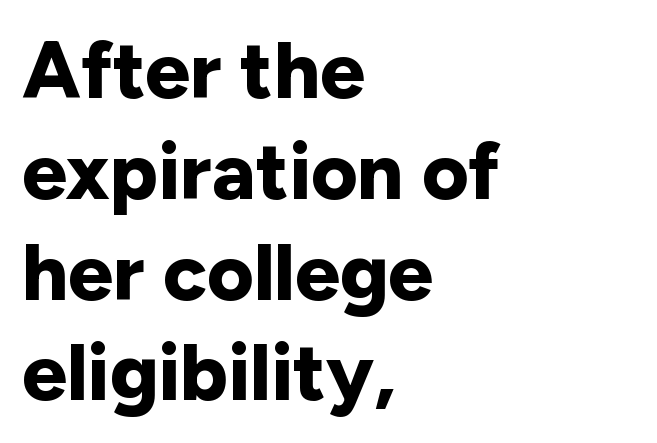
Does extra space separate the letters? No, they use regular spacing. Horizontal alignment here is leftward, the default for most running prose. I'd describe the lettering as bold — thick and assertive. These lines are rendered in a variable-pitch font. The specimen reads as upright at a glance.
